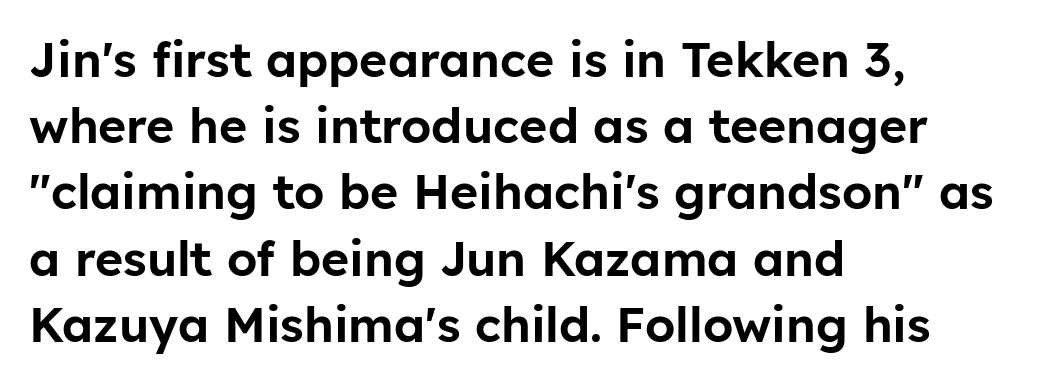
{"serif": "no", "italic": "no", "width": "normal", "stroke_contrast": "low", "x_height": "medium", "monospaced": "no", "underline": "no", "align": "left", "line_spacing": "normal", "line_spacing_ratio": 1.38, "letter_spacing": "normal", "letter_spacing_em": 0.0, "glyph_px": 48}
